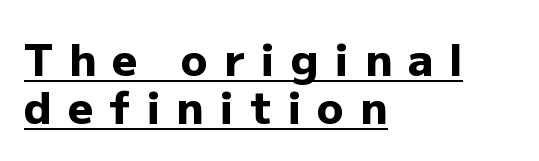
Q: Is the text bold? A: Yes.
Q: Is the text italic (slanted)? A: No, it is upright.
Q: Is the typeface a serif or a sans-serif typeface? A: Sans-serif.
Q: Is the text underlined? A: Yes.
Q: How is the paragraph aligned? A: Left-aligned.
Q: Is the spacing between letters normal or unusually wide? A: Unusually wide.
Q: Is the spacing between lines tight, normal or loose? A: Tight.
Q: Width (condensed, normal, or wide)? A: Normal.
Q: Stroke contrast? A: Low.
Q: x-height? A: Medium.
Q: Monospaced? A: No.
